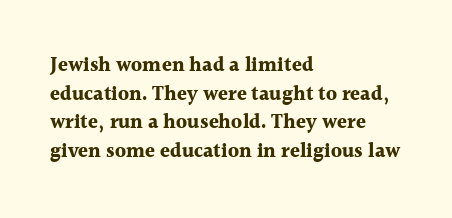
The image shows 20 px bold type, upright; set left-aligned, normal line spacing (1.43x), normal letter spacing, not underlined.
